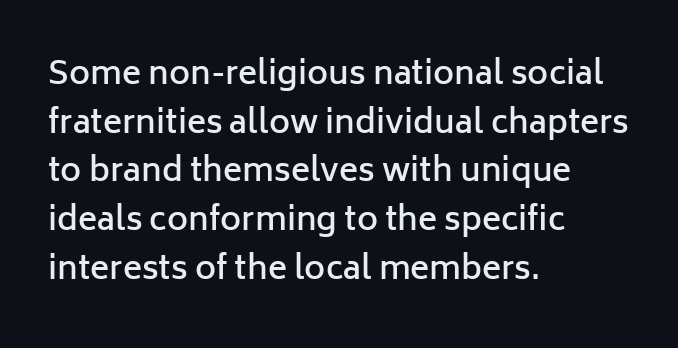
{"serif": "no", "italic": "no", "bold": "semi", "weight": "semibold", "width": "normal", "stroke_contrast": "low", "x_height": "medium", "monospaced": "no", "underline": "no", "align": "left", "line_spacing": "normal", "line_spacing_ratio": 1.52, "letter_spacing": "normal", "letter_spacing_em": 0.0, "glyph_px": 32}
